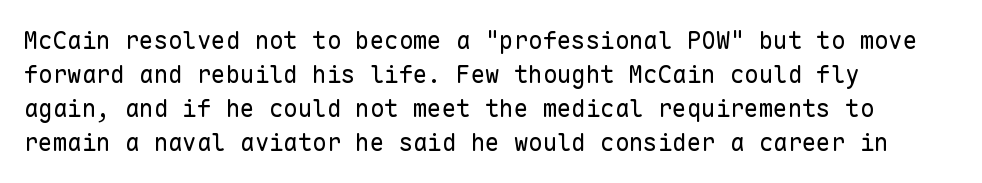
{"italic": "no", "bold": "no", "underline": "no", "align": "left", "line_spacing": "normal", "line_spacing_ratio": 1.41, "letter_spacing": "normal", "letter_spacing_em": 0.0, "glyph_px": 24}
